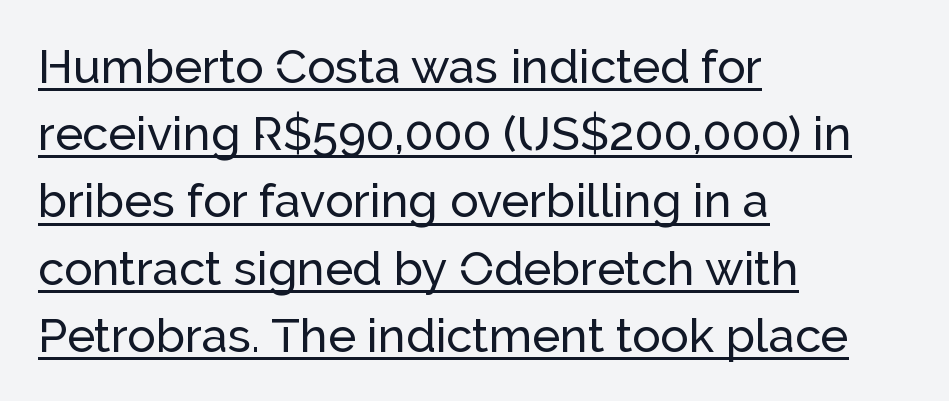
The letters advance in unequal steps, a hallmark of proportional type. In terms of letterform style, serifs are entirely absent. Standard letterfit; no display-style spreading of the glyphs. Rows of type keep a routine distance in the vertical direction.
